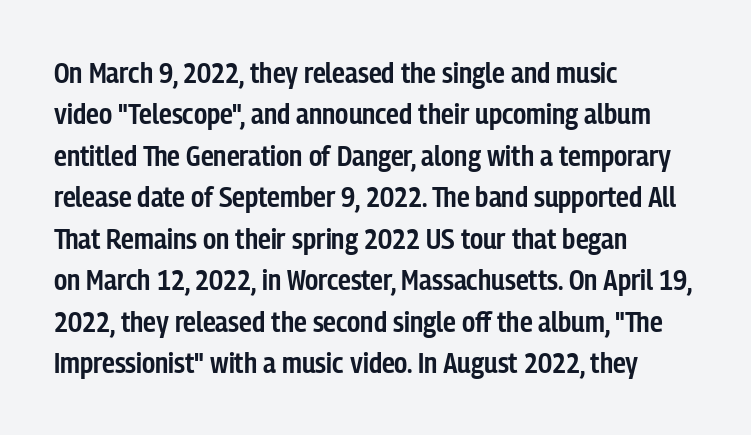
The image shows 29 px semibold, condensed sans-serif type, upright; set left-aligned, normal line spacing (1.43x), normal letter spacing, not underlined; low stroke contrast and a medium x-height.
